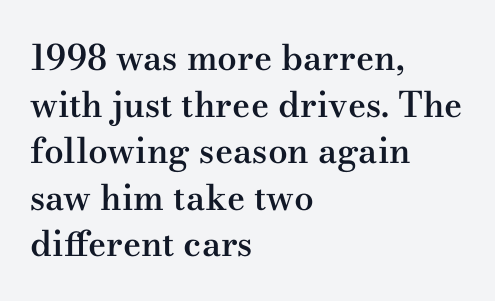
Q: Is the text bold? A: Semi-bold.
Q: Is the text italic (slanted)? A: No, it is upright.
Q: Is the typeface a serif or a sans-serif typeface? A: Serif.
Q: Is the text underlined? A: No.
Q: How is the paragraph aligned? A: Left-aligned.
Q: Is the spacing between letters normal or unusually wide? A: Normal.
Q: Is the spacing between lines tight, normal or loose? A: Normal.
Q: Width (condensed, normal, or wide)? A: Wide.
Q: Stroke contrast? A: Medium.
Q: x-height? A: Small.
Q: Monospaced? A: No.
